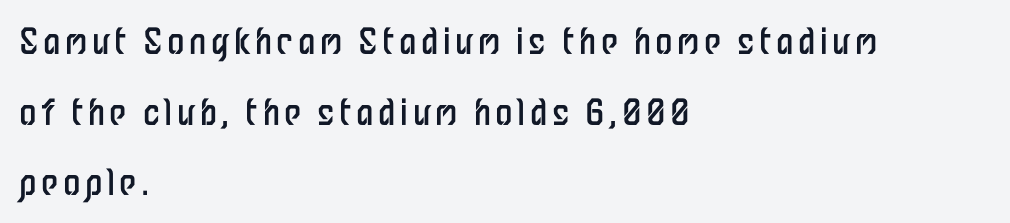
The image shows 35 px regular-weight, condensed sans-serif type, upright; set left-aligned, loose line spacing (2.02x), not underlined; low stroke contrast and a medium x-height.
